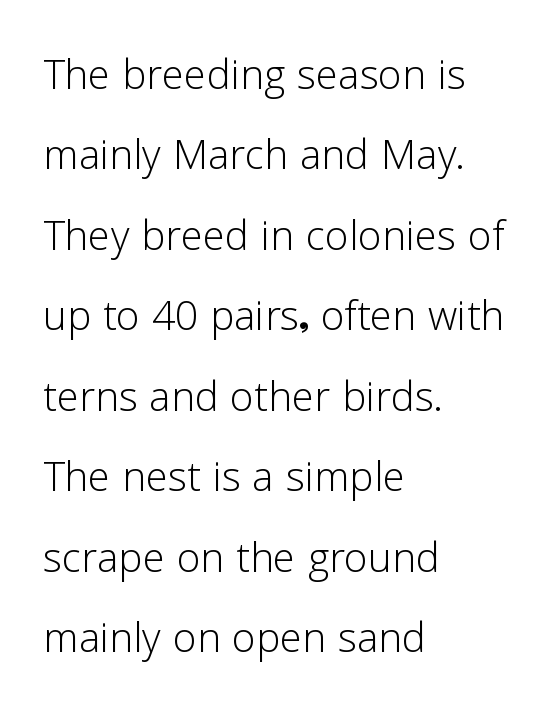
Q: Is the text bold? A: No.
Q: Is the text italic (slanted)? A: No, it is upright.
Q: Is the typeface a serif or a sans-serif typeface? A: Sans-serif.
Q: Is the text underlined? A: No.
Q: How is the paragraph aligned? A: Left-aligned.
Q: Is the spacing between letters normal or unusually wide? A: Normal.
Q: Is the spacing between lines tight, normal or loose? A: Normal.
Q: Width (condensed, normal, or wide)? A: Normal.
Q: Stroke contrast? A: Low.
Q: x-height? A: Medium.
Q: Monospaced? A: No.
